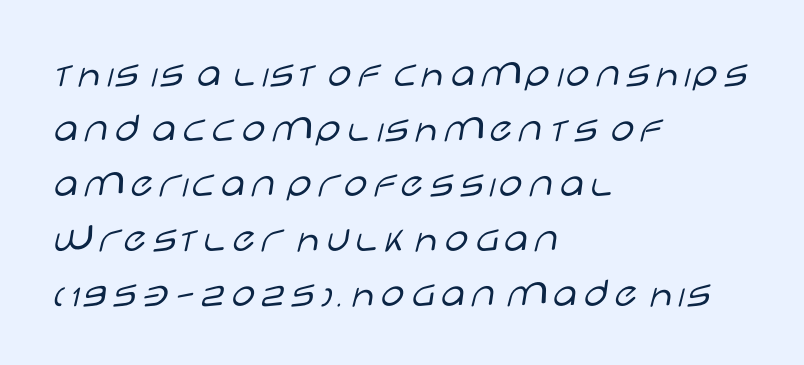
Q: Is the text bold? A: No.
Q: Is the text italic (slanted)? A: Yes.
Q: Is the typeface a serif or a sans-serif typeface? A: Sans-serif.
Q: Is the text underlined? A: No.
Q: How is the paragraph aligned? A: Left-aligned.
Q: Is the spacing between letters normal or unusually wide? A: Normal.
Q: Is the spacing between lines tight, normal or loose? A: Normal.
Q: Width (condensed, normal, or wide)? A: Wide.
Q: Stroke contrast? A: Low.
Q: x-height? A: Large.
Q: Monospaced? A: No.
